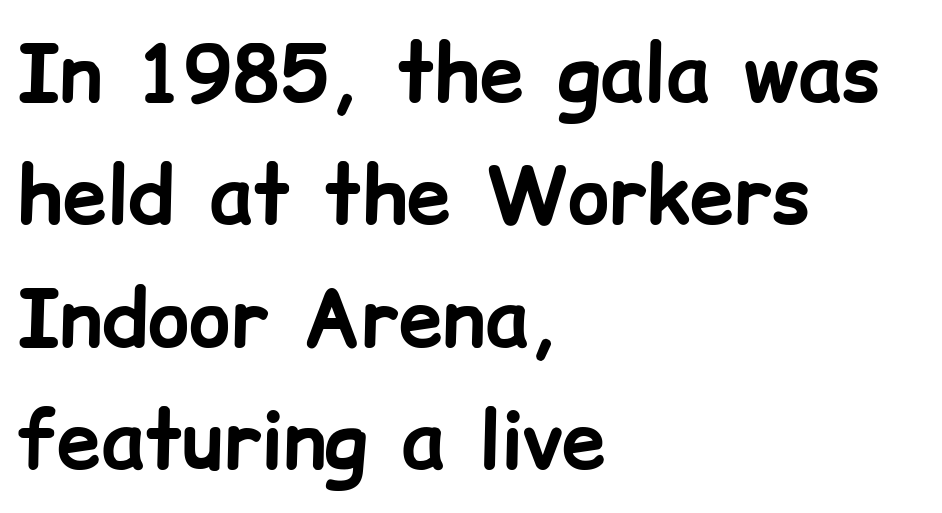
There is no visible air inserted between adjacent glyphs. The rendering uses natural spacing where letterforms have individual widths. Descenders hang freely into open space. This is sans-serif lettering, the kind often seen on screens and signage.
